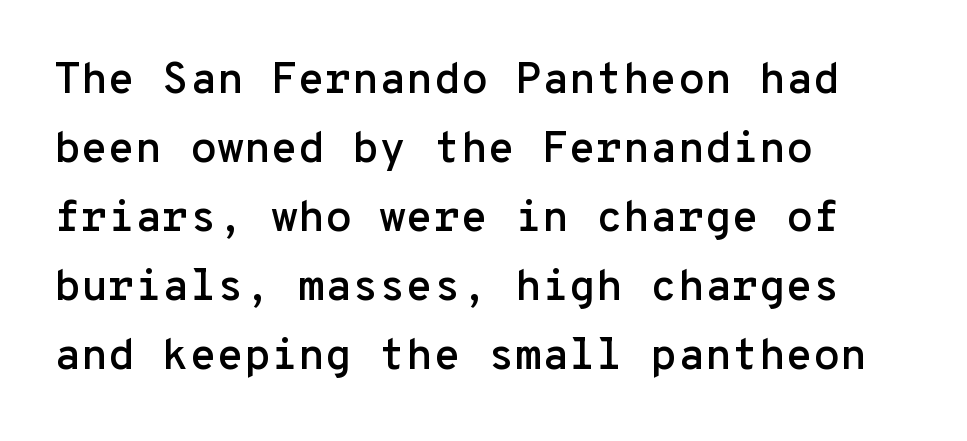
The image shows 44 px sans-serif type, upright, monospaced; set left-aligned, normal line spacing (1.57x), normal letter spacing, not underlined; low stroke contrast and a medium x-height.
